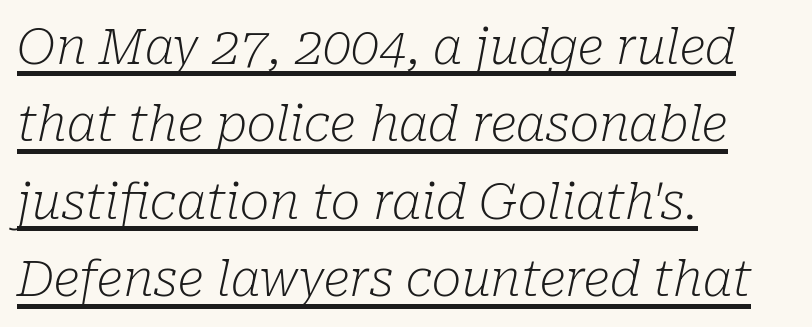
{"serif": "yes", "italic": "yes", "lean": "right", "slant_degrees": 10, "bold": "no", "weight": "light", "width": "normal", "stroke_contrast": "low", "x_height": "medium", "monospaced": "no", "underline": "yes", "align": "left", "line_spacing": "normal", "line_spacing_ratio": 1.55, "letter_spacing": "normal", "letter_spacing_em": 0.0, "glyph_px": 50}
